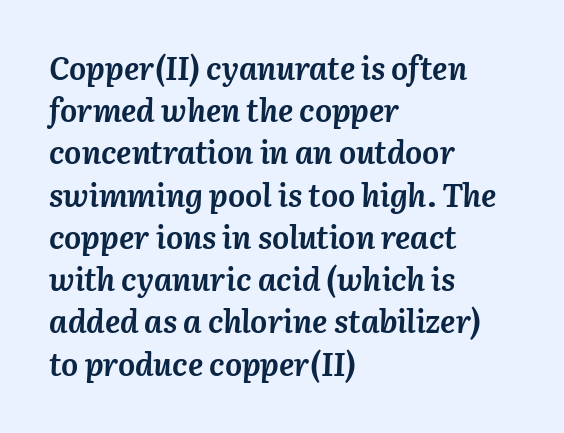
Q: Is the text bold? A: Yes.
Q: Is the text italic (slanted)? A: Yes, it leans right by about 3 degrees.
Q: Is the text underlined? A: No.
Q: How is the paragraph aligned? A: Left-aligned.
Q: Is the spacing between letters normal or unusually wide? A: Normal.
Q: Is the spacing between lines tight, normal or loose? A: Normal.
Q: Width (condensed, normal, or wide)? A: Normal.
Q: Stroke contrast? A: Medium.
Q: x-height? A: Medium.
Q: Monospaced? A: No.
